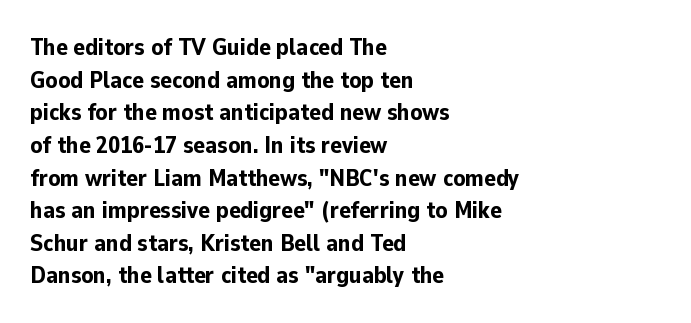
The image shows 24 px bold type, upright; set left-aligned, normal line spacing (1.36x), normal letter spacing, not underlined.
